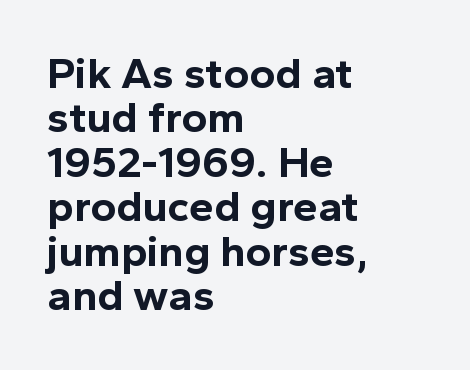
Q: Is the text bold? A: Yes.
Q: Is the text italic (slanted)? A: No, it is upright.
Q: Is the typeface a serif or a sans-serif typeface? A: Sans-serif.
Q: Is the text underlined? A: No.
Q: How is the paragraph aligned? A: Left-aligned.
Q: Is the spacing between letters normal or unusually wide? A: Normal.
Q: Is the spacing between lines tight, normal or loose? A: Tight.
Q: Width (condensed, normal, or wide)? A: Normal.
Q: x-height? A: Medium.
Q: Monospaced? A: No.
